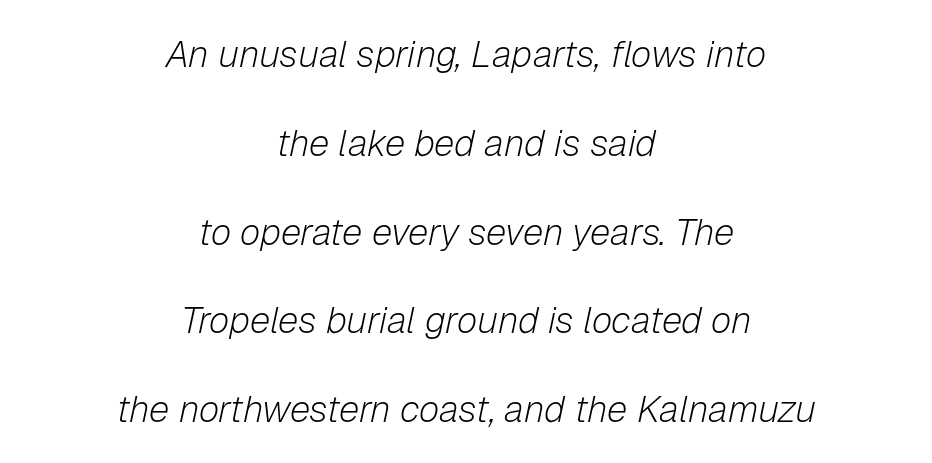
The image shows 37 px light type, italic (leaning right); set centered, loose line spacing (2.4x), normal letter spacing, not underlined; low stroke contrast and a medium x-height.
